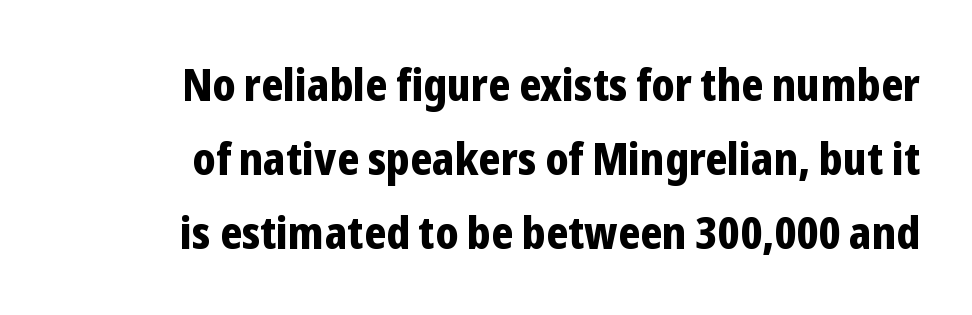
Does the weight exceed regular? Yes, all the way to bold. Check under the words: just untouched page. If you measured baseline to baseline, you'd find a middling distance. The rendering uses natural spacing where letterforms have individual widths. No extra tracking has been applied to these lines.
